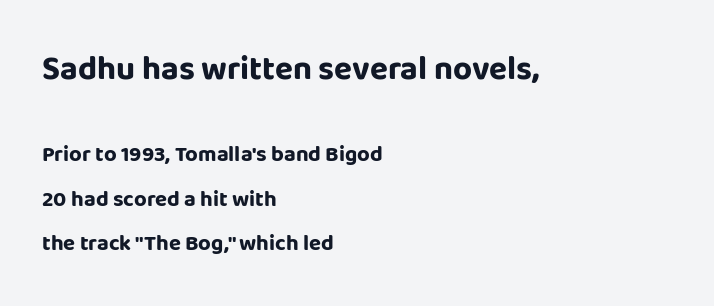
{"serif": "no", "italic": "no", "bold": "yes", "weight": "bold", "width": "normal", "stroke_contrast": "low", "x_height": "large", "monospaced": "no", "underline": "no", "align": "left", "line_spacing": "loose", "line_spacing_ratio": 2.04, "letter_spacing": "normal", "letter_spacing_em": 0.0, "larger_block": "first", "size_ratio": 1.5, "glyph_px": 33}
